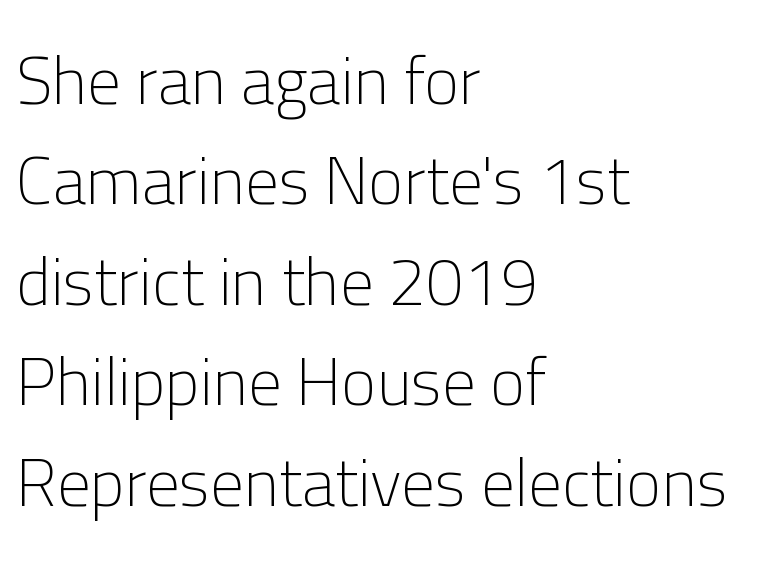
The image shows 67 px light sans-serif type, upright; set left-aligned, normal line spacing (1.5x), normal letter spacing, not underlined; low stroke contrast and a medium x-height.
